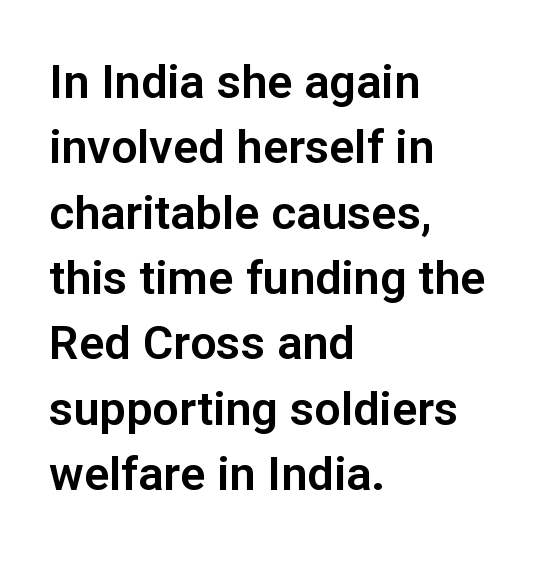
Q: Is the text italic (slanted)? A: No, it is upright.
Q: Is the typeface a serif or a sans-serif typeface? A: Sans-serif.
Q: Is the text underlined? A: No.
Q: How is the paragraph aligned? A: Left-aligned.
Q: Is the spacing between letters normal or unusually wide? A: Normal.
Q: Is the spacing between lines tight, normal or loose? A: Normal.
Q: Width (condensed, normal, or wide)? A: Normal.
Q: Stroke contrast? A: Low.
Q: x-height? A: Medium.
Q: Monospaced? A: No.
